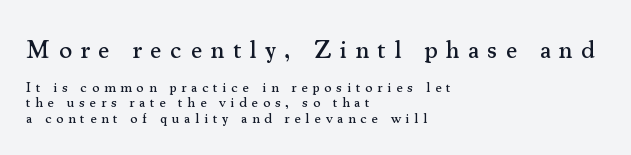
Q: Is the text italic (slanted)? A: No, it is upright.
Q: Is the text underlined? A: No.
Q: How is the paragraph aligned? A: Left-aligned.
Q: Is the spacing between letters normal or unusually wide? A: Unusually wide.
Q: Is the spacing between lines tight, normal or loose? A: Tight.
Q: Which block of text is set in a larger size, the first (top) or the second (bottom)? A: The first (top) one.
